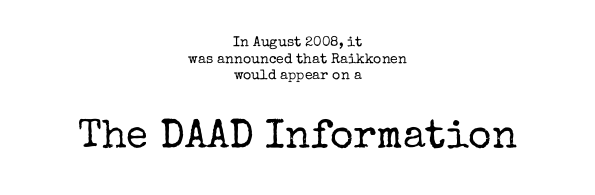
Decoration check: the copy has no underline. Alignment: centered. Counters stay open thanks to moderate or lighter strokes. Posture: vertical. Little horizontal feet cap the strokes, marking this as serif type. In this sample the second text group is rendered at the bigger scale.
